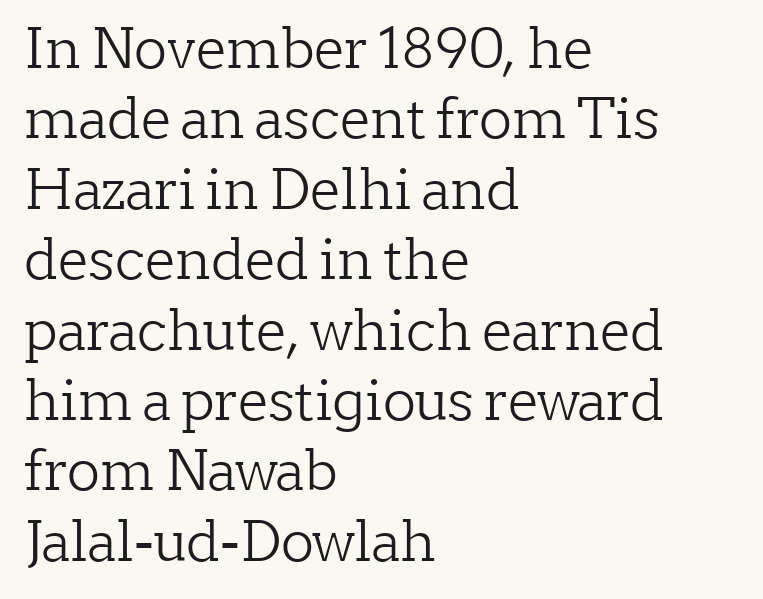
Vertically, the passage feels balanced, rows spaced as you'd expect. The rendering keeps characters at their native spacing. This sample uses an upright cut, with every glyph sitting square on the baseline. Summary of weight: not heavy and not bold. The designer went with a serif here, giving each stem small feet. Glance below the letters and you will spot only blank space.
